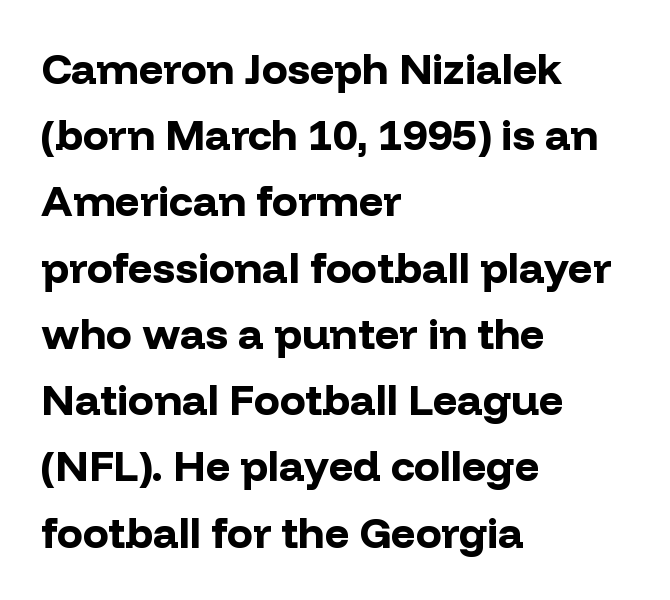
{"serif": "no", "italic": "no", "bold": "yes", "weight": "bold", "width": "normal", "stroke_contrast": "low", "x_height": "medium", "monospaced": "no", "underline": "no", "align": "left", "line_spacing": "normal", "line_spacing_ratio": 1.54, "letter_spacing": "normal", "letter_spacing_em": 0.0, "glyph_px": 43}
